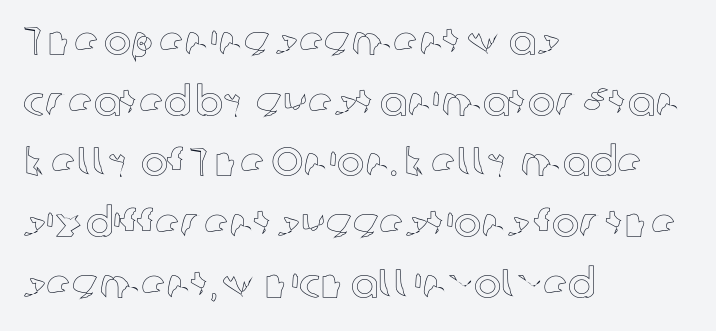
The leading is moderate, giving the passage an even texture. The rendering uses natural spacing where letterforms have individual widths. Compared with typical body copy, the letter spacing here is the same. Does the copy run flush right? No — it runs flush left. The gap between lines stays unmarked. The type sits square on the baseline with zero lean.
